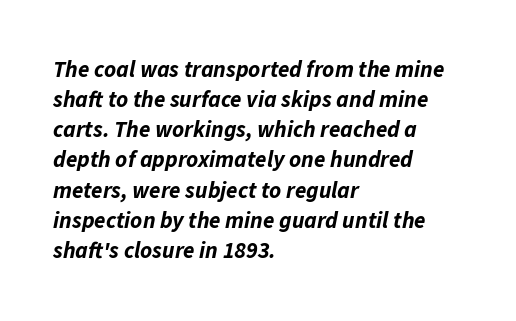
{"italic": "yes", "lean": "right", "slant_degrees": 11, "bold": "yes", "underline": "no", "align": "left", "line_spacing": "normal", "line_spacing_ratio": 1.31, "letter_spacing": "normal", "letter_spacing_em": 0.0, "glyph_px": 23}
